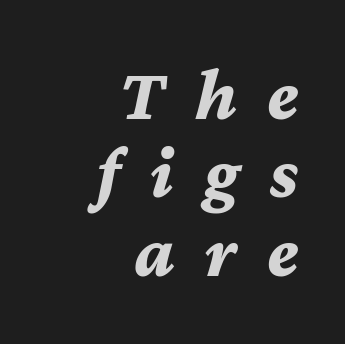
{"italic": "yes", "lean": "right", "slant_degrees": 12, "bold": "yes", "weight": "bold", "width": "normal", "stroke_contrast": "medium", "x_height": "medium", "monospaced": "no", "underline": "no", "align": "right", "line_spacing": "tight", "line_spacing_ratio": 1.06, "letter_spacing": "wide", "letter_spacing_em": 0.41, "glyph_px": 74}
